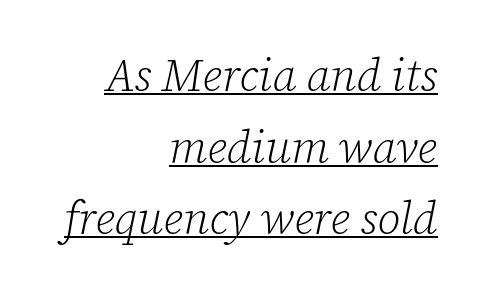
{"serif": "yes", "italic": "yes", "lean": "right", "slant_degrees": 12, "bold": "no", "weight": "light", "width": "normal", "stroke_contrast": "low", "x_height": "medium", "monospaced": "no", "underline": "yes", "align": "right", "line_spacing": "normal", "line_spacing_ratio": 1.59, "letter_spacing": "normal", "letter_spacing_em": 0.0, "glyph_px": 45}
